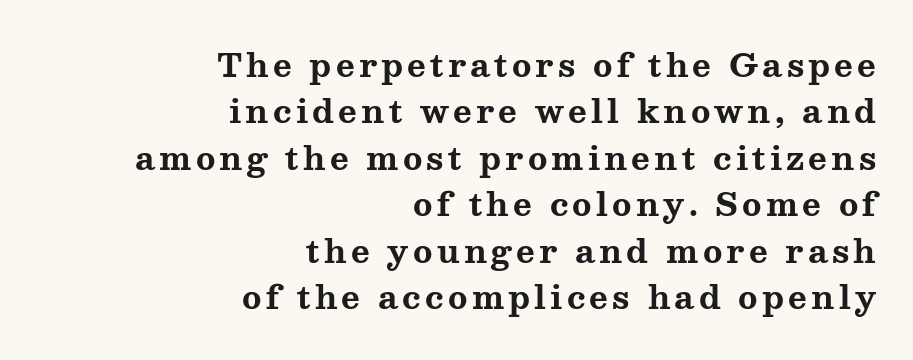
{"serif": "yes", "italic": "no", "bold": "yes", "weight": "bold", "width": "wide", "stroke_contrast": "medium", "x_height": "medium", "monospaced": "no", "underline": "no", "align": "right", "line_spacing": "normal", "line_spacing_ratio": 1.45, "glyph_px": 32}
